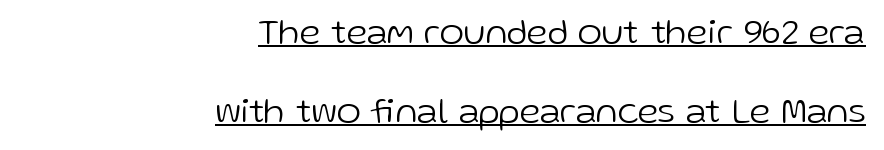
The image shows 37 px light sans-serif type, upright; set right-aligned, loose line spacing (2.13x), normal letter spacing, underlined; low stroke contrast and a medium x-height.
